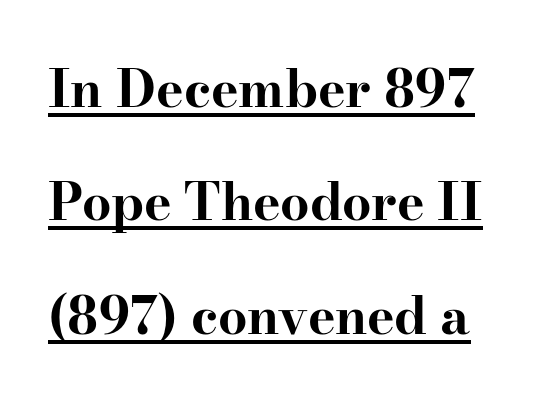
Successive baselines arrive slowly, with a big drop between each. Do the characters align in a grid? No, the font is proportional. Style check: upright. The rendering keeps characters at their native spacing.
